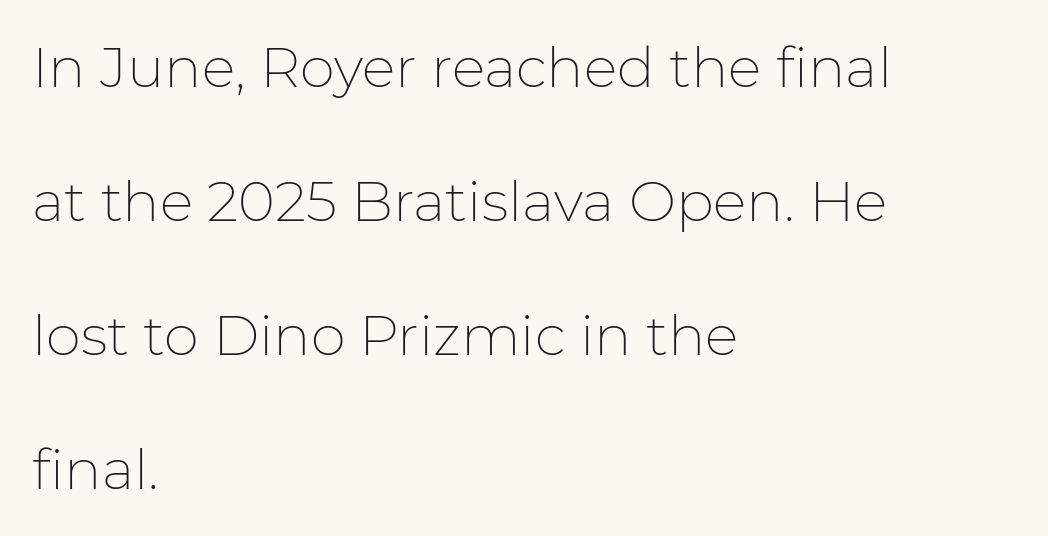
Q: Is the text bold? A: No.
Q: Is the text italic (slanted)? A: No, it is upright.
Q: Is the typeface a serif or a sans-serif typeface? A: Sans-serif.
Q: Is the text underlined? A: No.
Q: How is the paragraph aligned? A: Left-aligned.
Q: Is the spacing between letters normal or unusually wide? A: Normal.
Q: Is the spacing between lines tight, normal or loose? A: Loose.
Q: Width (condensed, normal, or wide)? A: Normal.
Q: Stroke contrast? A: Low.
Q: x-height? A: Medium.
Q: Monospaced? A: No.
